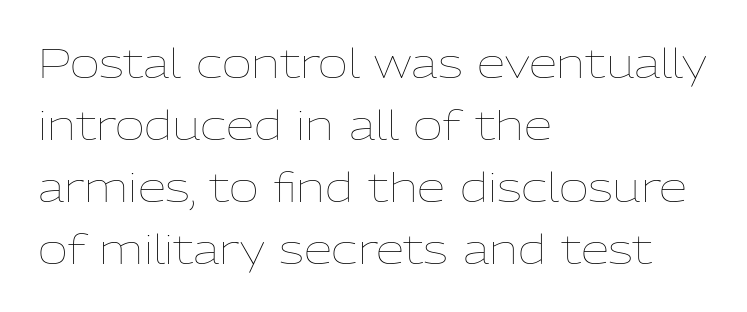
{"italic": "no", "bold": "no", "weight": "thin", "width": "normal", "stroke_contrast": "low", "x_height": "medium", "monospaced": "no", "underline": "no", "align": "left", "line_spacing": "normal", "line_spacing_ratio": 1.51, "letter_spacing": "normal", "letter_spacing_em": 0.0, "glyph_px": 41}
